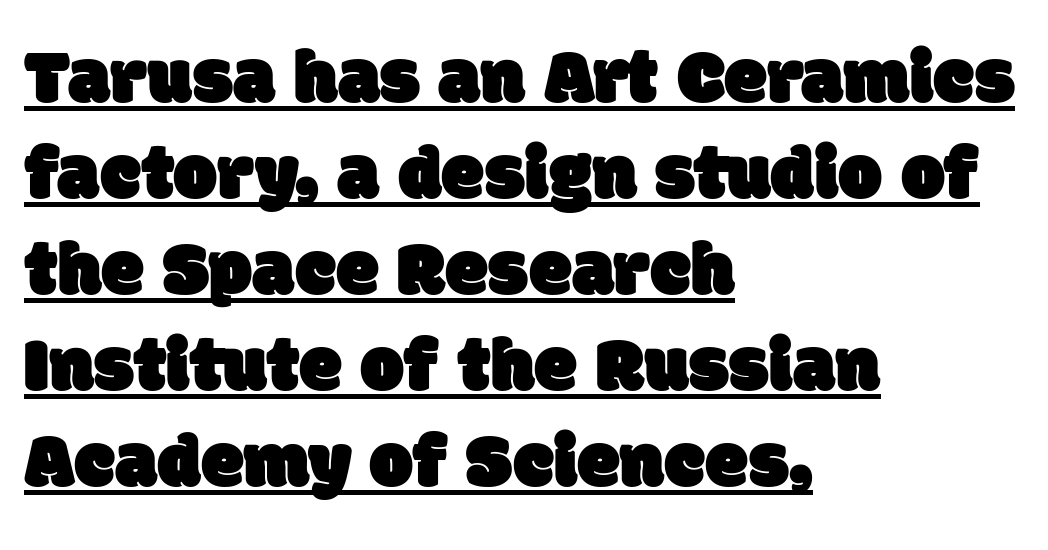
Q: Is the typeface a serif or a sans-serif typeface? A: Sans-serif.
Q: Is the text underlined? A: Yes.
Q: How is the paragraph aligned? A: Left-aligned.
Q: Is the spacing between letters normal or unusually wide? A: Normal.
Q: Width (condensed, normal, or wide)? A: Normal.
Q: Stroke contrast? A: Low.
Q: x-height? A: Large.
Q: Monospaced? A: No.
